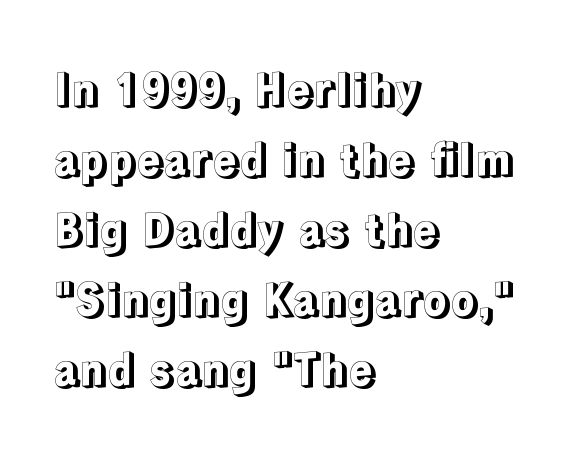
Q: Is the text italic (slanted)? A: No, it is upright.
Q: Is the text underlined? A: No.
Q: How is the paragraph aligned? A: Left-aligned.
Q: Is the spacing between letters normal or unusually wide? A: Normal.
Q: Is the spacing between lines tight, normal or loose? A: Normal.
Q: Width (condensed, normal, or wide)? A: Normal.
Q: x-height? A: Medium.
Q: Monospaced? A: No.
